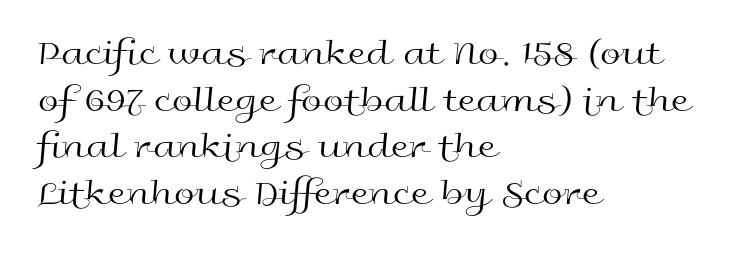
The image shows 37 px regular-weight, wide sans-serif type, upright; set left-aligned, normal line spacing (1.26x), normal letter spacing, not underlined; a medium x-height.
